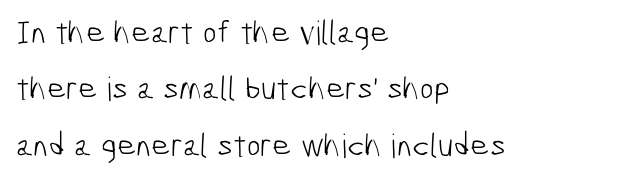
The image shows 33 px light, condensed sans-serif type; set left-aligned, line spacing 1.71x, normal letter spacing, not underlined; low stroke contrast and a medium x-height.
